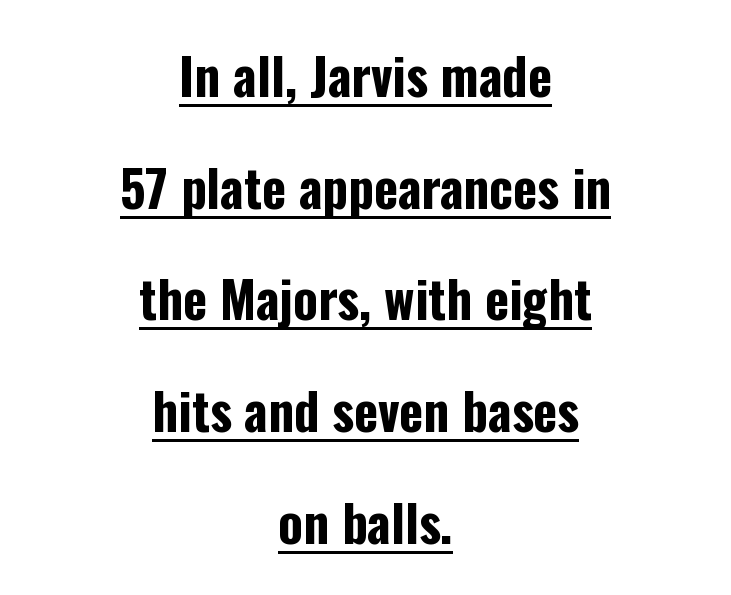
The paragraph has two soft edges and a firm central axis. Compared with undecorated copy, this sample adds a rule below the words. Regarding leading, the lines here are spaced well apart. Upright lettering throughout.
